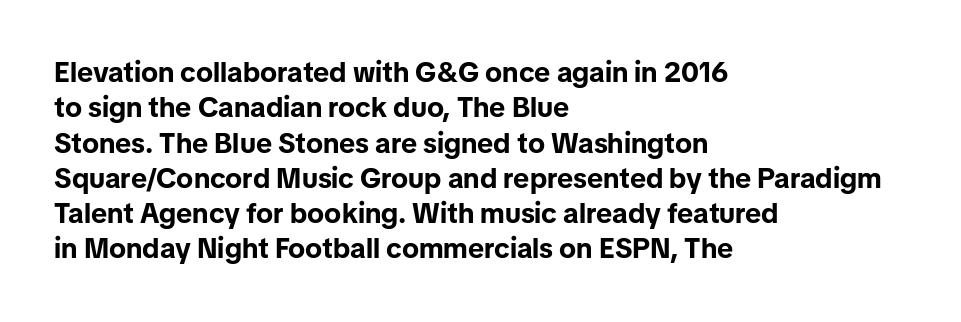
Q: Is the text bold? A: Yes.
Q: Is the text italic (slanted)? A: No, it is upright.
Q: Is the typeface a serif or a sans-serif typeface? A: Sans-serif.
Q: Is the text underlined? A: No.
Q: How is the paragraph aligned? A: Left-aligned.
Q: Is the spacing between letters normal or unusually wide? A: Normal.
Q: Is the spacing between lines tight, normal or loose? A: Normal.
Q: Width (condensed, normal, or wide)? A: Normal.
Q: Stroke contrast? A: Low.
Q: x-height? A: Medium.
Q: Monospaced? A: No.
